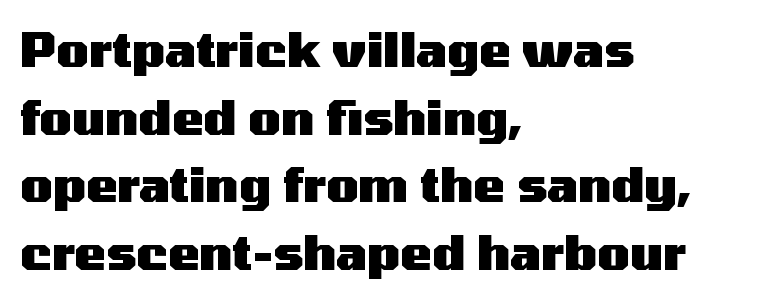
Q: Is the text bold? A: Yes.
Q: Is the text italic (slanted)? A: No, it is upright.
Q: Is the typeface a serif or a sans-serif typeface? A: Sans-serif.
Q: Is the text underlined? A: No.
Q: How is the paragraph aligned? A: Left-aligned.
Q: Is the spacing between letters normal or unusually wide? A: Normal.
Q: Is the spacing between lines tight, normal or loose? A: Normal.
Q: Width (condensed, normal, or wide)? A: Wide.
Q: Stroke contrast? A: Medium.
Q: x-height? A: Medium.
Q: Monospaced? A: No.
